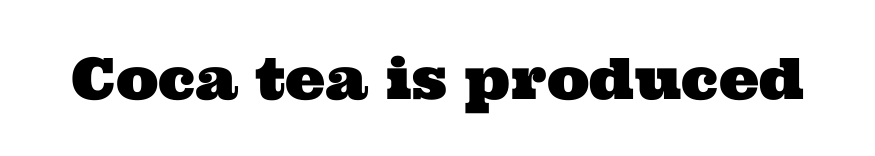
{"serif": "yes", "width": "wide", "stroke_contrast": "medium", "x_height": "medium", "monospaced": "no", "underline": "no", "letter_spacing": "normal", "letter_spacing_em": 0.0, "glyph_px": 57}
